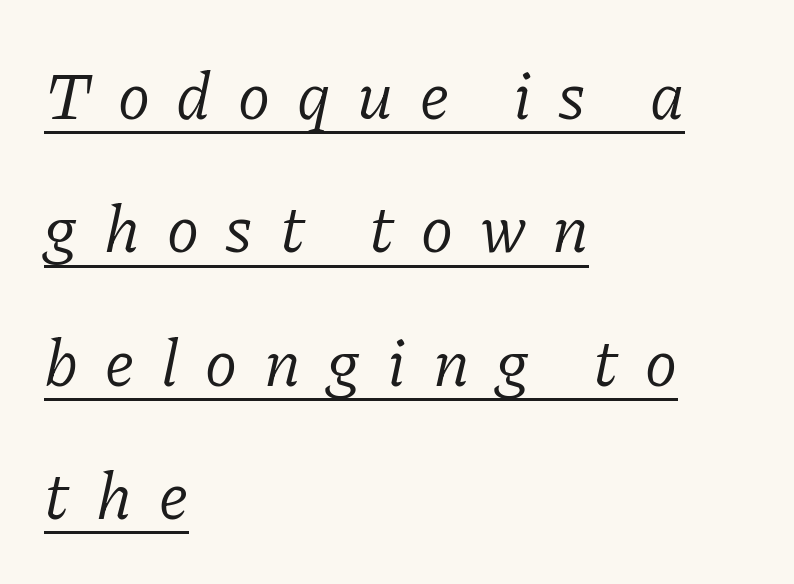
{"serif": "yes", "italic": "yes", "lean": "right", "slant_degrees": 11, "bold": "no", "weight": "light", "width": "normal", "stroke_contrast": "low", "x_height": "medium", "monospaced": "no", "underline": "yes", "align": "left", "line_spacing": "loose", "line_spacing_ratio": 1.99, "letter_spacing": "wide", "letter_spacing_em": 0.4, "glyph_px": 67}
